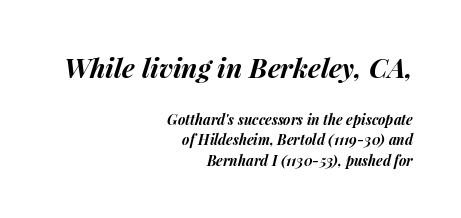
The image shows 27 px bold type, italic (leaning right); set right-aligned, normal line spacing (1.46x), normal letter spacing, not underlined; the first (top) block is 1.93x larger.
